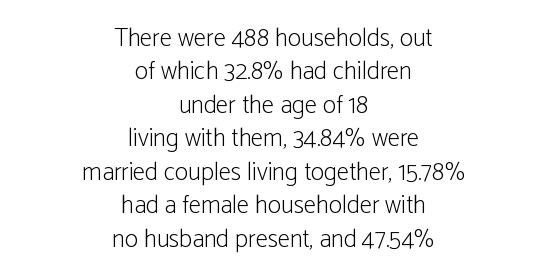
{"italic": "no", "bold": "no", "underline": "no", "align": "center", "line_spacing": "normal", "line_spacing_ratio": 1.34, "letter_spacing": "normal", "letter_spacing_em": 0.0, "glyph_px": 25}
